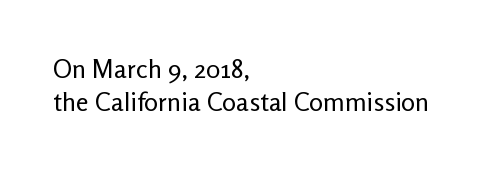
Q: Is the text bold? A: No.
Q: Is the text italic (slanted)? A: No, it is upright.
Q: Is the text underlined? A: No.
Q: How is the paragraph aligned? A: Left-aligned.
Q: Is the spacing between letters normal or unusually wide? A: Normal.
Q: Is the spacing between lines tight, normal or loose? A: Normal.
